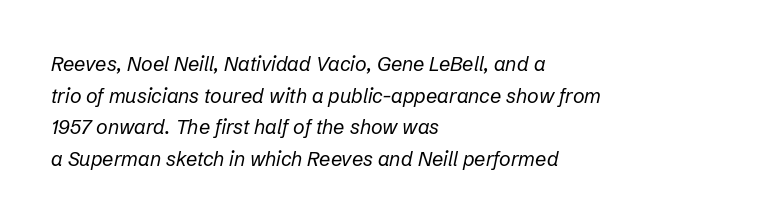
{"italic": "yes", "lean": "right", "slant_degrees": 12, "bold": "no", "underline": "no", "align": "left", "line_spacing": "normal", "line_spacing_ratio": 1.58, "letter_spacing": "normal", "letter_spacing_em": 0.0, "glyph_px": 20}
